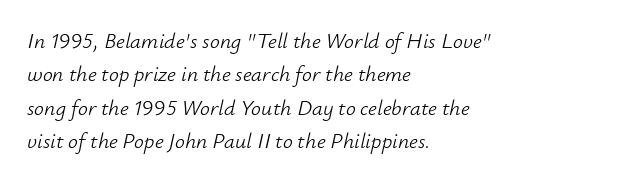
{"italic": "yes", "lean": "right", "slant_degrees": 12, "bold": "no", "underline": "no", "align": "left", "line_spacing": "normal", "line_spacing_ratio": 1.52, "letter_spacing": "normal", "letter_spacing_em": 0.0, "glyph_px": 22}
